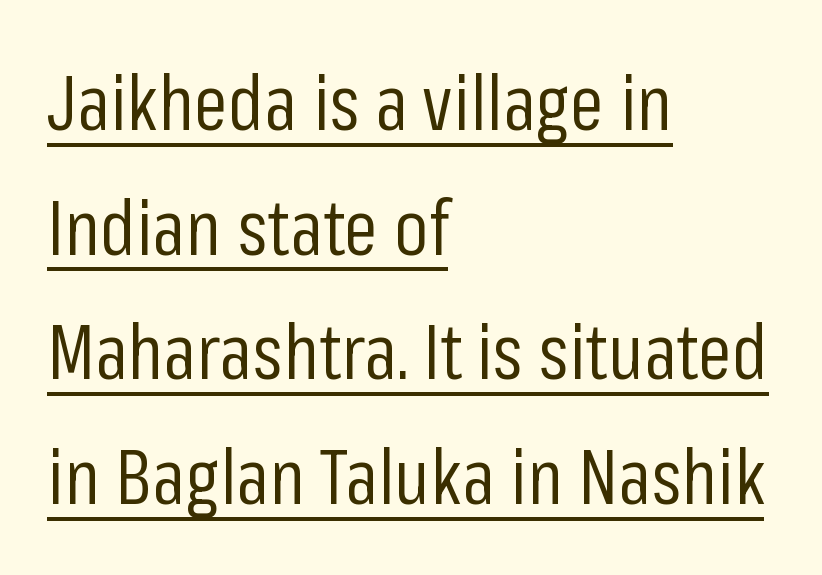
Q: Is the text bold? A: No.
Q: Is the text italic (slanted)? A: No, it is upright.
Q: Is the typeface a serif or a sans-serif typeface? A: Sans-serif.
Q: Is the text underlined? A: Yes.
Q: How is the paragraph aligned? A: Left-aligned.
Q: Is the spacing between letters normal or unusually wide? A: Normal.
Q: Is the spacing between lines tight, normal or loose? A: Normal.
Q: Width (condensed, normal, or wide)? A: Condensed.
Q: Stroke contrast? A: Low.
Q: x-height? A: Medium.
Q: Monospaced? A: No.
